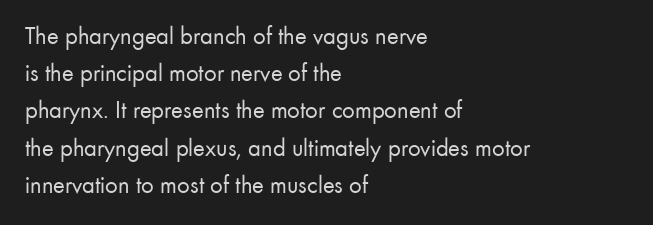
Each new line begins a customary step beneath the previous one. In CSS terms this would be text-align: left. Every character sits straight up, as roman type does. Inter-character spacing is left at the font's built-in metrics.
